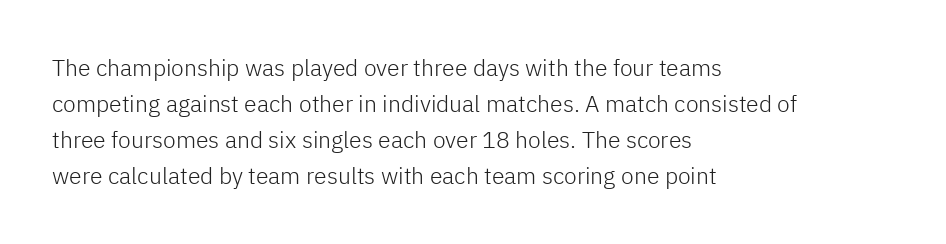
The image shows 23 px text type, upright; set left-aligned, normal line spacing (1.57x), normal letter spacing, not underlined.
